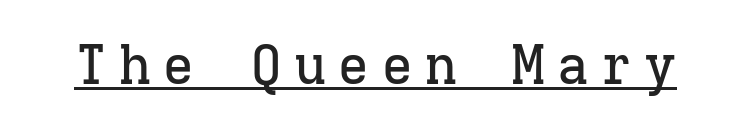
The image shows 54 px serif type, upright, monospaced; set unusually wide letter spacing (+0.21 em), underlined; low stroke contrast and a medium x-height.
